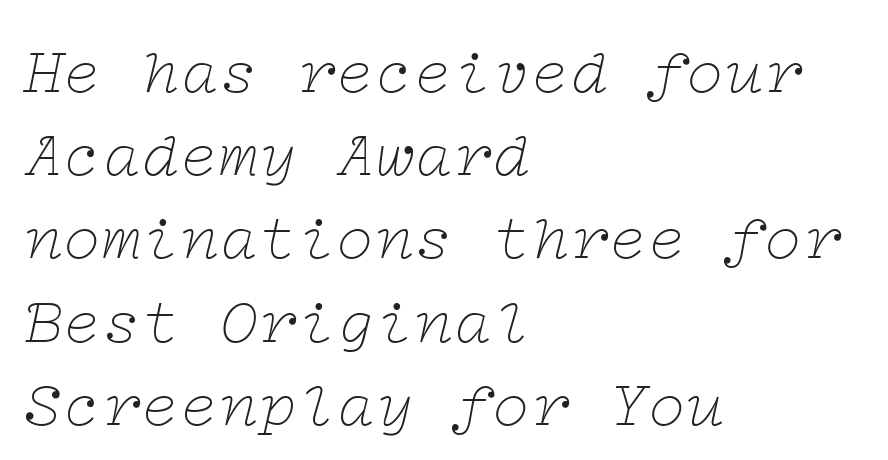
{"serif": "yes", "italic": "yes", "lean": "right", "slant_degrees": 12, "bold": "no", "weight": "thin", "width": "wide", "stroke_contrast": "low", "x_height": "medium", "underline": "no", "align": "left", "line_spacing": "normal", "line_spacing_ratio": 1.28, "letter_spacing": "normal", "letter_spacing_em": 0.0, "glyph_px": 65}
